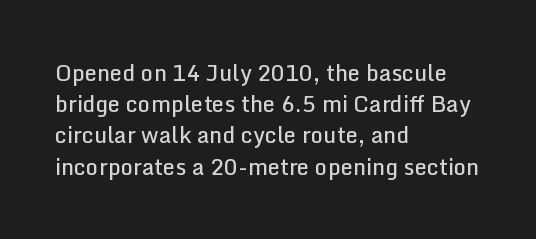
{"italic": "no", "bold": "semi", "underline": "no", "align": "left", "line_spacing": "normal", "line_spacing_ratio": 1.42, "letter_spacing": "normal", "letter_spacing_em": 0.0, "glyph_px": 22}
